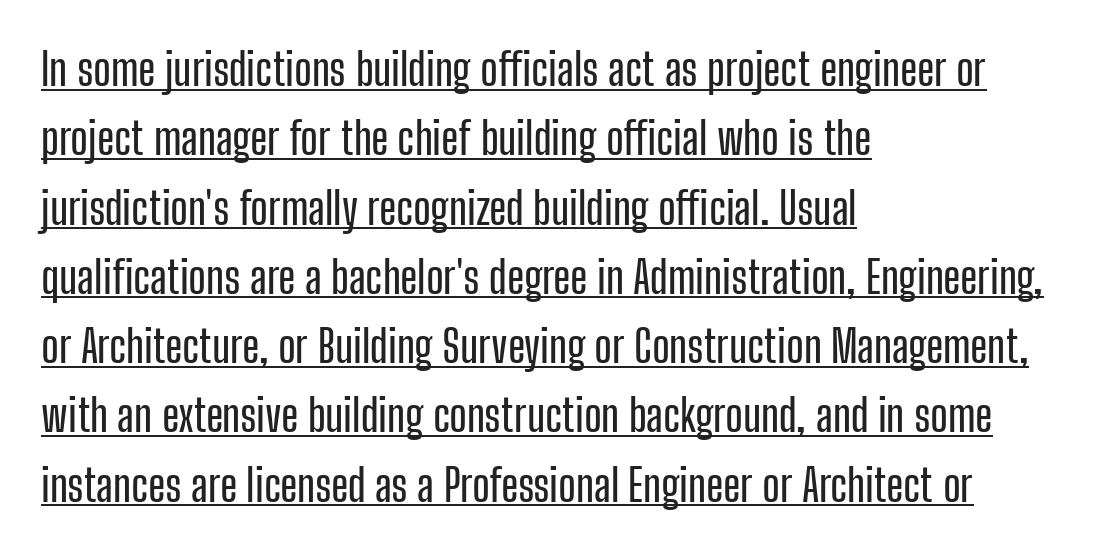
{"serif": "no", "italic": "no", "width": "condensed", "stroke_contrast": "low", "x_height": "medium", "monospaced": "no", "underline": "yes", "align": "left", "line_spacing": "normal", "line_spacing_ratio": 1.54, "letter_spacing": "normal", "letter_spacing_em": 0.0, "glyph_px": 45}
